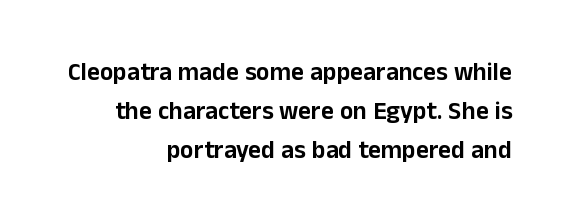
Q: Is the text italic (slanted)? A: No, it is upright.
Q: Is the text underlined? A: No.
Q: How is the paragraph aligned? A: Right-aligned.
Q: Is the spacing between letters normal or unusually wide? A: Normal.
Q: Is the spacing between lines tight, normal or loose? A: Normal.
